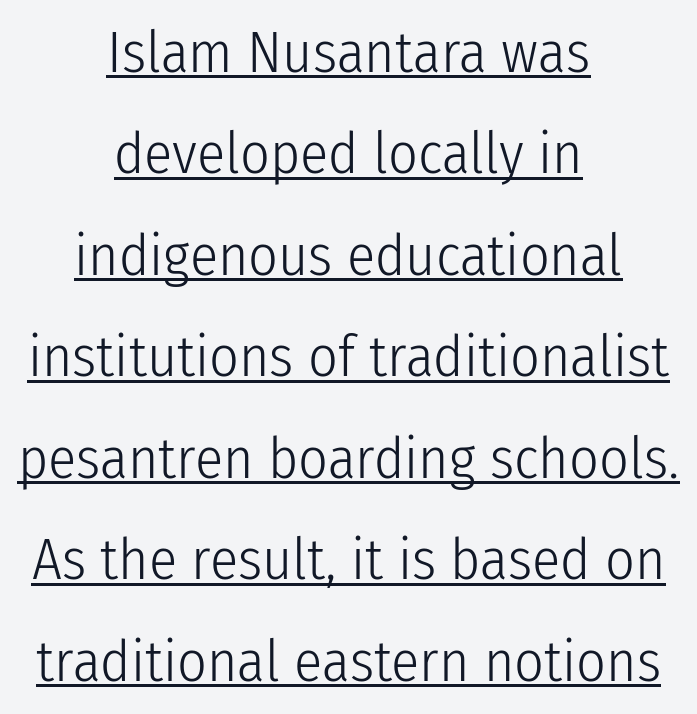
Q: Is the text bold? A: No.
Q: Is the text italic (slanted)? A: No, it is upright.
Q: Is the typeface a serif or a sans-serif typeface? A: Sans-serif.
Q: Is the text underlined? A: Yes.
Q: How is the paragraph aligned? A: Centered.
Q: Is the spacing between letters normal or unusually wide? A: Normal.
Q: Width (condensed, normal, or wide)? A: Condensed.
Q: Stroke contrast? A: Low.
Q: x-height? A: Medium.
Q: Monospaced? A: No.
